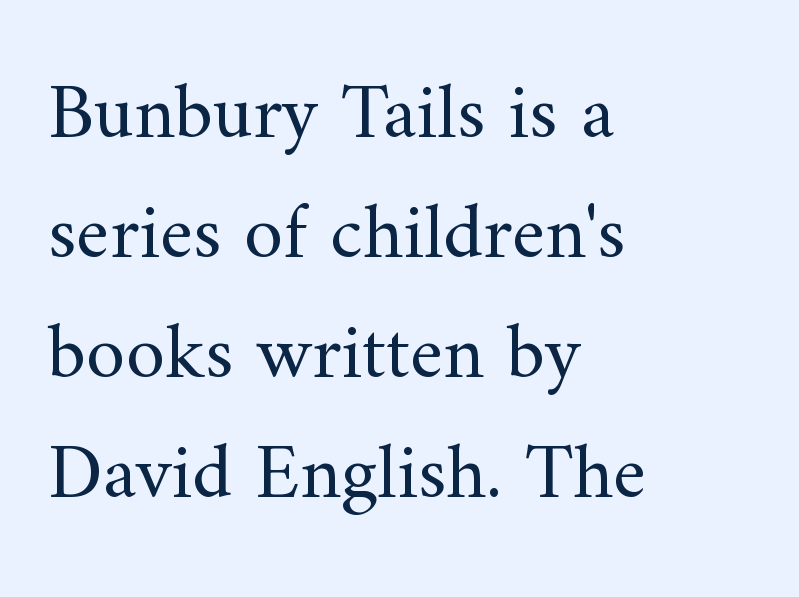
The image shows 79 px regular-weight serif type, upright; set left-aligned, normal line spacing (1.52x), normal letter spacing, not underlined; medium stroke contrast and a small x-height.
